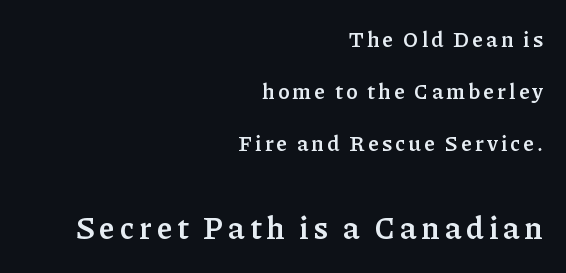
Q: Is the text bold? A: Yes.
Q: Is the text italic (slanted)? A: No, it is upright.
Q: Is the typeface a serif or a sans-serif typeface? A: Serif.
Q: Is the text underlined? A: No.
Q: How is the paragraph aligned? A: Right-aligned.
Q: Is the spacing between lines tight, normal or loose? A: Loose.
Q: Which block of text is set in a larger size, the first (top) or the second (bottom)? A: The second (bottom) one.
Q: Width (condensed, normal, or wide)? A: Normal.
Q: Stroke contrast? A: Low.
Q: x-height? A: Medium.
Q: Monospaced? A: No.
